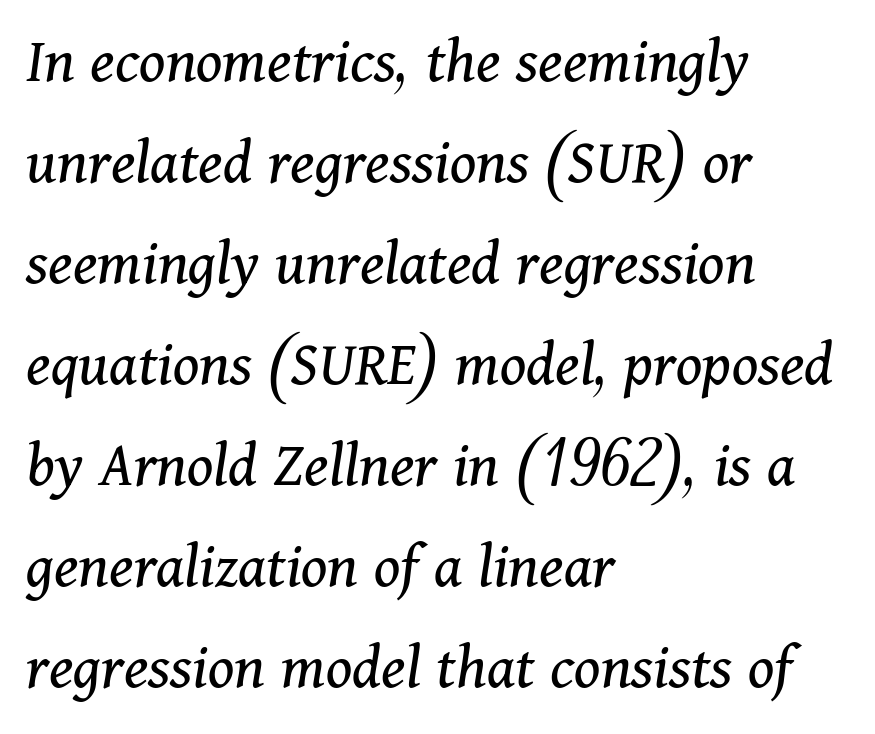
The image shows 66 px regular-weight serif type, italic (leaning right); set left-aligned, normal line spacing (1.53x), normal letter spacing, not underlined; medium stroke contrast and a medium x-height.
